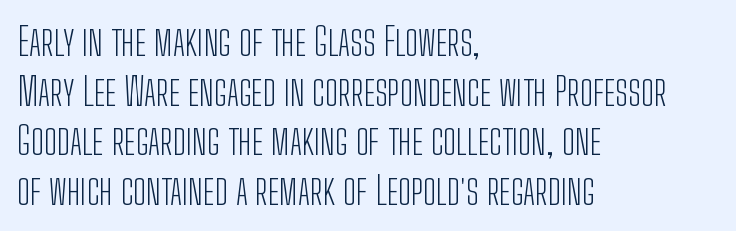
{"serif": "no", "italic": "no", "bold": "no", "weight": "light", "width": "condensed", "stroke_contrast": "low", "x_height": "medium", "monospaced": "no", "underline": "no", "align": "left", "line_spacing": "normal", "line_spacing_ratio": 1.27, "letter_spacing": "normal", "letter_spacing_em": 0.0, "glyph_px": 39}
